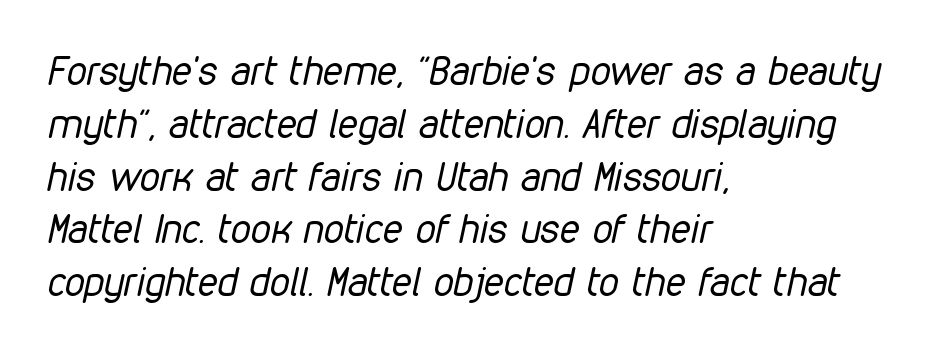
{"italic": "yes", "lean": "right", "slant_degrees": 12, "bold": "no", "weight": "regular", "width": "condensed", "stroke_contrast": "low", "x_height": "medium", "monospaced": "no", "underline": "no", "align": "left", "line_spacing": "normal", "line_spacing_ratio": 1.32, "letter_spacing": "normal", "letter_spacing_em": 0.0, "glyph_px": 40}
